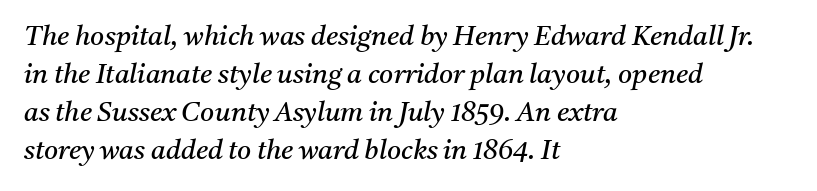
{"italic": "yes", "lean": "right", "slant_degrees": 11, "bold": "no", "underline": "no", "align": "left", "line_spacing": "normal", "line_spacing_ratio": 1.41, "letter_spacing": "normal", "letter_spacing_em": 0.0, "glyph_px": 27}
